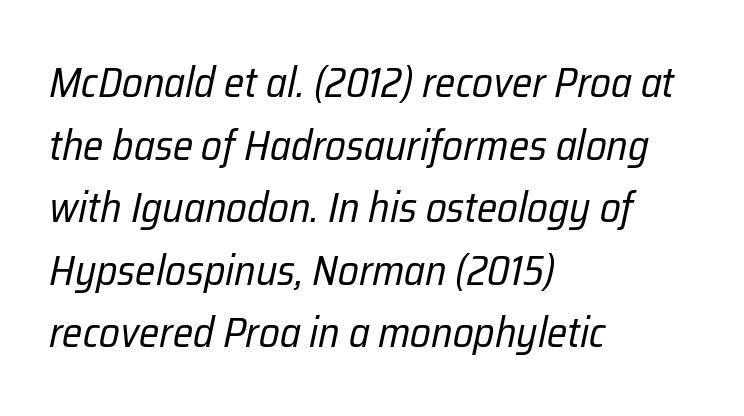
The rag falls on the right side of this text block. The line-height multiplier appears to be the usual default. Stroke thickness stays within the range of a standard reading face or lighter. How are the letters spaced? Ordinarily, with no added tracking.
